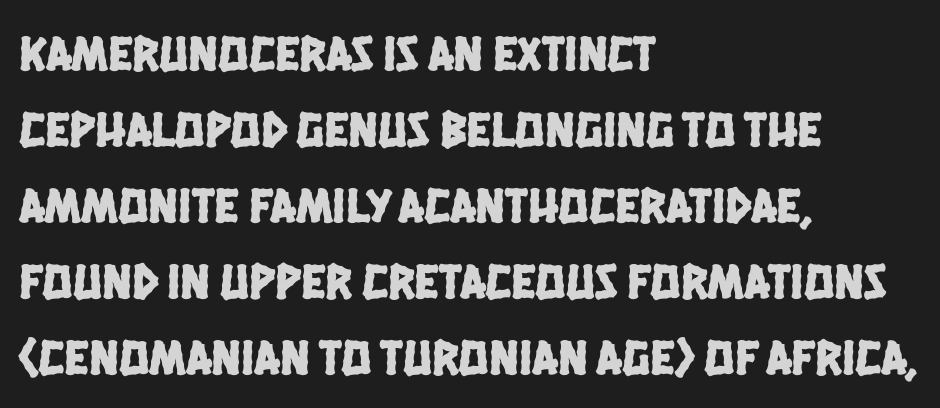
The image shows 50 px condensed sans-serif type; set left-aligned, normal line spacing (1.52x), normal letter spacing, not underlined; low stroke contrast and a large x-height.
